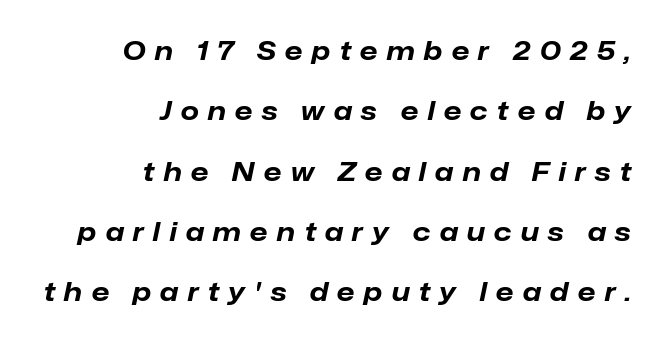
The image shows 26 px bold type, italic (leaning right); set right-aligned, loose line spacing (2.32x), unusually wide letter spacing (+0.35 em), not underlined.
